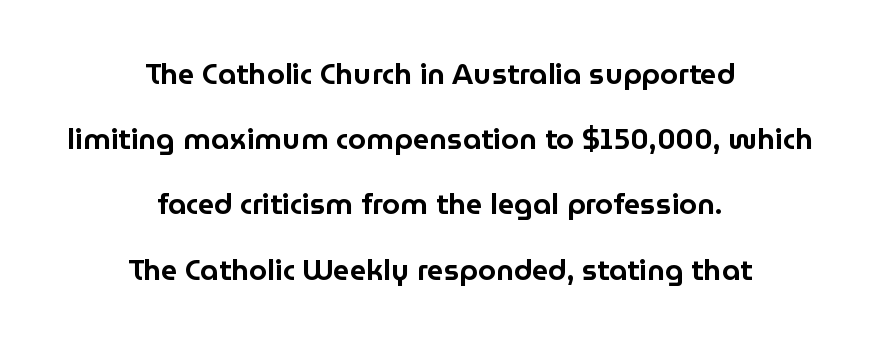
Q: Is the text italic (slanted)? A: No, it is upright.
Q: Is the typeface a serif or a sans-serif typeface? A: Sans-serif.
Q: Is the text underlined? A: No.
Q: How is the paragraph aligned? A: Centered.
Q: Is the spacing between letters normal or unusually wide? A: Normal.
Q: Is the spacing between lines tight, normal or loose? A: Loose.
Q: Width (condensed, normal, or wide)? A: Normal.
Q: Stroke contrast? A: Low.
Q: x-height? A: Medium.
Q: Monospaced? A: No.
